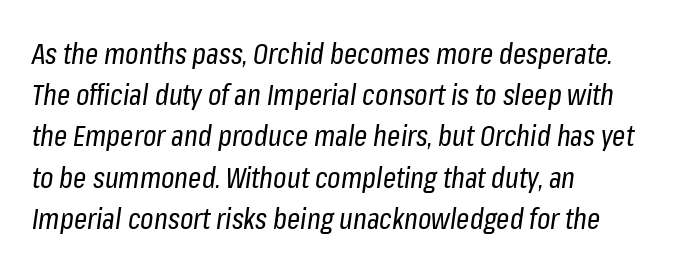
The image shows 29 px regular-weight, condensed type, italic (leaning right); set left-aligned, normal line spacing (1.42x), normal letter spacing, not underlined; low stroke contrast and a medium x-height.
